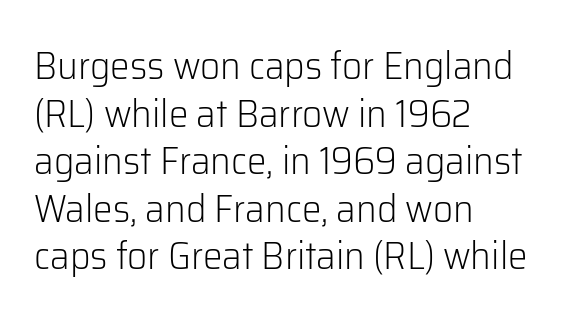
Q: Is the text bold? A: No.
Q: Is the text italic (slanted)? A: No, it is upright.
Q: Is the typeface a serif or a sans-serif typeface? A: Sans-serif.
Q: Is the text underlined? A: No.
Q: How is the paragraph aligned? A: Left-aligned.
Q: Is the spacing between letters normal or unusually wide? A: Normal.
Q: Width (condensed, normal, or wide)? A: Normal.
Q: Stroke contrast? A: Low.
Q: x-height? A: Medium.
Q: Monospaced? A: No.
